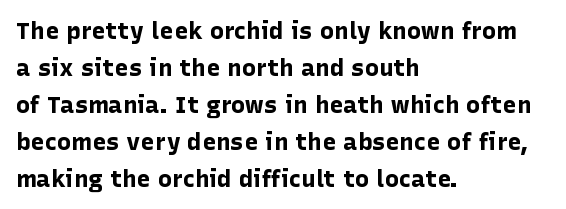
These lines sit exactly where default settings would place them. Descenders are the only things crossing below the line. As a designer I'd log this as weight 700, bold. Where is the straight margin? On the left. The axis of the letterforms is exactly vertical. No extra tracking has been applied to these lines.
